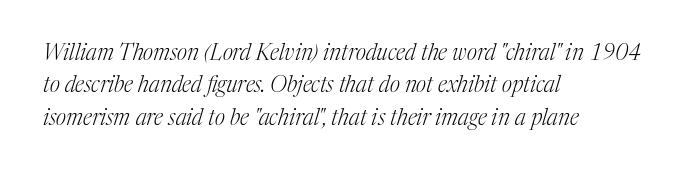
The image shows 22 px text type, italic (leaning right); set left-aligned, normal line spacing (1.47x), normal letter spacing, not underlined.
